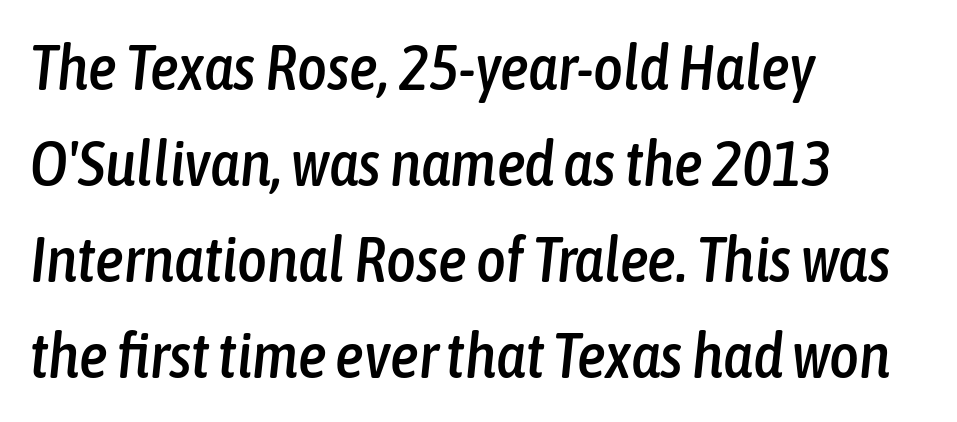
Short note: letters normally spaced. There's an unmistakable incline to the writing here. Descender tails drop into unmarked territory. This block has exactly the height ordinary leading produces. The ragged edge is on the right, which tells us the setting is flush left. Is this a fixed-width face? No — the glyphs have proportional, varying widths.
